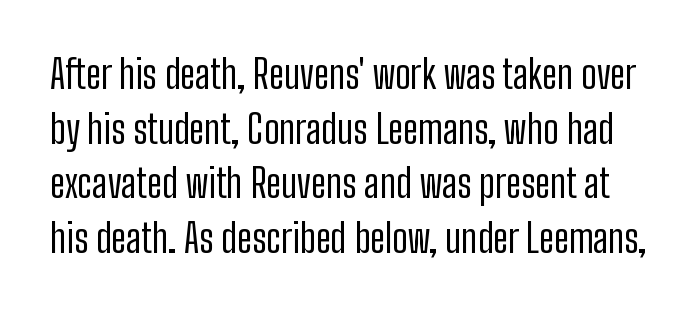
Unmarked baselines from the first word to the last. Each letter's strokes conclude bluntly, with no projecting serifs. Each letter keeps its own natural width here, so spacing adapts to shape. Inter-character spacing is left at the font's built-in metrics. The typeface has the unassuming heft of standard copy or less.
